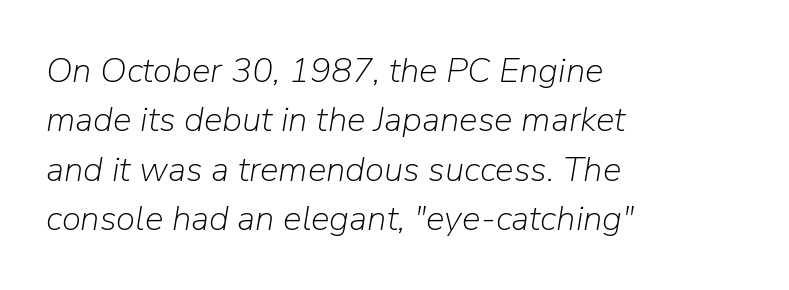
The image shows 35 px light type, italic (leaning right); set left-aligned, normal line spacing (1.41x), normal letter spacing, not underlined; low stroke contrast and a medium x-height.
